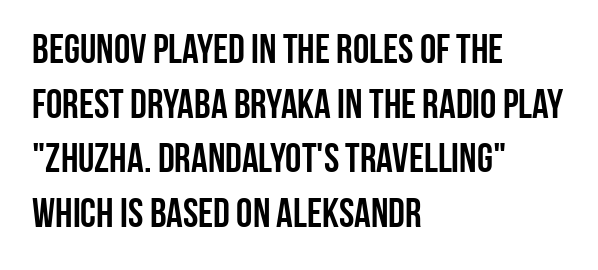
The image shows 41 px condensed sans-serif type, upright; set left-aligned, normal line spacing (1.33x), normal letter spacing, not underlined; low stroke contrast and a large x-height.
